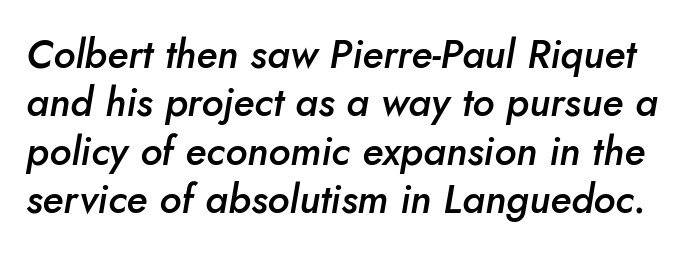
{"italic": "yes", "lean": "right", "slant_degrees": 10, "bold": "semi", "weight": "semibold", "width": "normal", "stroke_contrast": "low", "x_height": "small", "monospaced": "no", "underline": "no", "line_spacing_ratio": 1.21, "letter_spacing": "normal", "letter_spacing_em": 0.0, "glyph_px": 40}
